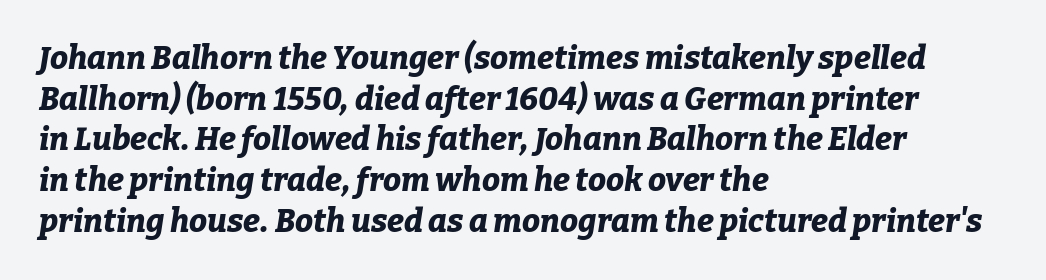
The image shows 32 px bold type, italic (leaning right); set left-aligned, normal line spacing (1.27x), normal letter spacing, not underlined; low stroke contrast and a medium x-height.
